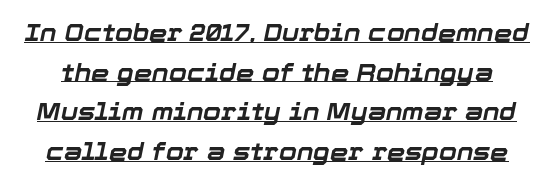
Letter spacing: default. Weight check: bold — yes, fully. Caption: lettering with a line underneath. This is oblique type, the kind used for emphasis or titles.
